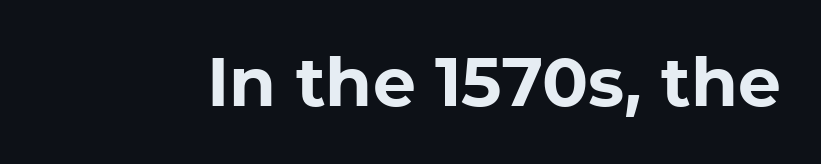
The letters advance in unequal steps, a hallmark of proportional type. Check under the words: just untouched page. Here the glyphs are tracked normally, forming tight word shapes. Pretty heavy lettering here — definitely bold. When letters stand straight like this, we call the style roman or upright. Font category for this specimen: sans-serif.
